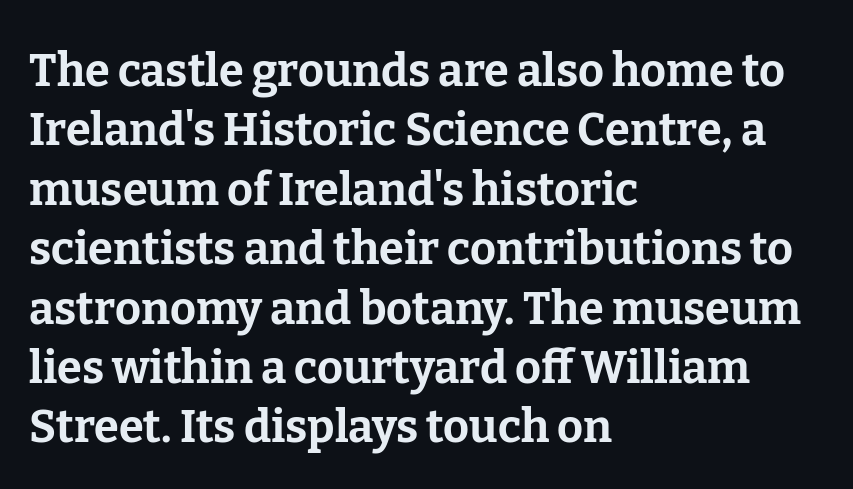
{"serif": "yes", "italic": "no", "bold": "yes", "weight": "bold", "width": "normal", "stroke_contrast": "low", "x_height": "medium", "monospaced": "no", "underline": "no", "align": "left", "line_spacing": "normal", "line_spacing_ratio": 1.32, "letter_spacing": "normal", "letter_spacing_em": 0.0, "glyph_px": 45}
